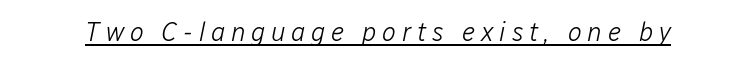
The image shows 26 px text type, italic (leaning right); set unusually wide letter spacing (+0.22 em), underlined.
